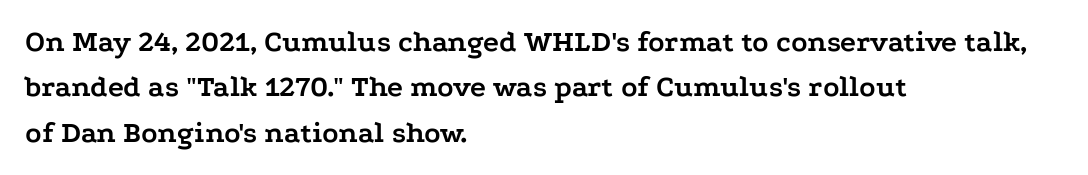
The image shows 30 px semibold, wide serif type, upright; set left-aligned, normal line spacing (1.51x), normal letter spacing, not underlined; low stroke contrast and a medium x-height.
